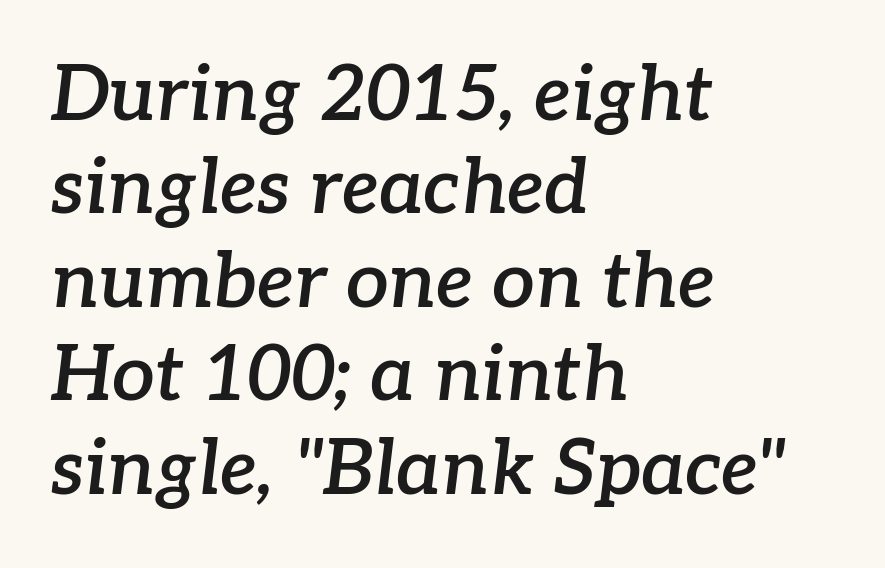
The image shows 76 px semibold serif type, italic (leaning right); set left-aligned, line spacing 1.23x, normal letter spacing, not underlined; low stroke contrast and a medium x-height.
